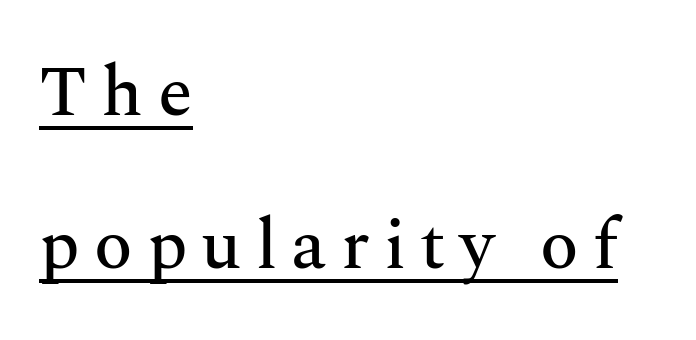
{"serif": "yes", "italic": "no", "width": "normal", "stroke_contrast": "medium", "x_height": "medium", "monospaced": "no", "underline": "yes", "align": "left", "line_spacing": "loose", "line_spacing_ratio": 2.15, "letter_spacing": "wide", "letter_spacing_em": 0.2, "glyph_px": 71}
